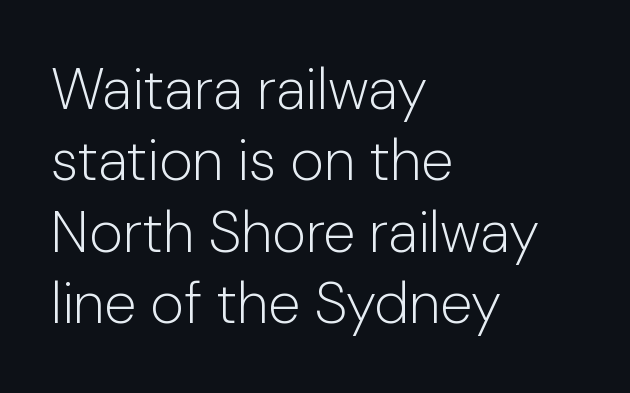
Q: Is the text bold? A: No.
Q: Is the text italic (slanted)? A: No, it is upright.
Q: Is the typeface a serif or a sans-serif typeface? A: Sans-serif.
Q: Is the text underlined? A: No.
Q: How is the paragraph aligned? A: Left-aligned.
Q: Is the spacing between letters normal or unusually wide? A: Normal.
Q: Width (condensed, normal, or wide)? A: Normal.
Q: Stroke contrast? A: Low.
Q: x-height? A: Medium.
Q: Monospaced? A: No.
